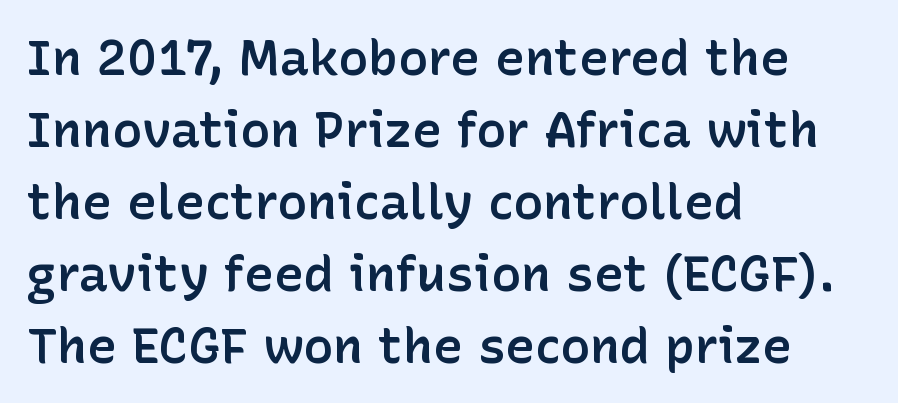
Emphasis by weight is partial: semibold. The font's upright variant was chosen for this text. The gap between lines stays unmarked. Typographically, this falls in the sans-serif category.
